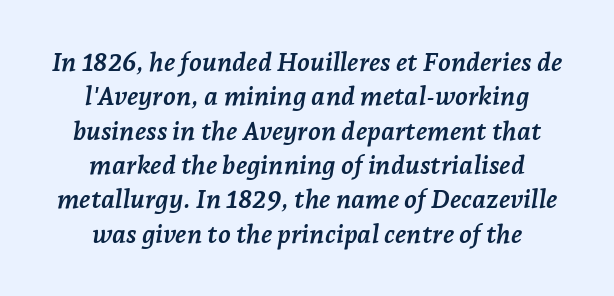
{"italic": "yes", "lean": "right", "slant_degrees": 7, "bold": "yes", "underline": "no", "align": "center", "line_spacing": "normal", "line_spacing_ratio": 1.32, "letter_spacing": "normal", "letter_spacing_em": 0.0, "glyph_px": 26}
